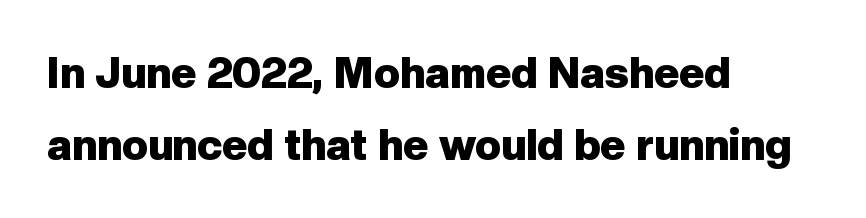
The image shows 43 px heavy sans-serif type, upright; set left-aligned, normal line spacing (1.67x), normal letter spacing, not underlined; low stroke contrast and a medium x-height.
